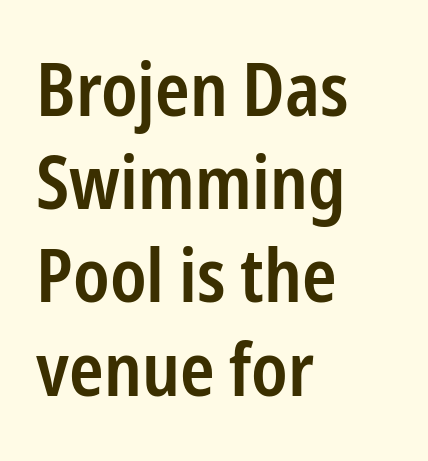
Varying glyph widths throughout — classic text-font behaviour. Quick note: underline off. The designer went with a sans here, leaving each stem footless. Students, observe: this is what conventionally led text looks like.
